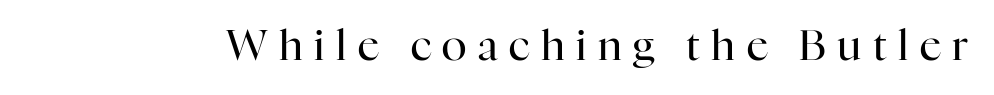
{"serif": "yes", "italic": "no", "bold": "no", "weight": "regular", "width": "normal", "stroke_contrast": "high", "x_height": "medium", "monospaced": "no", "underline": "no", "letter_spacing": "wide", "letter_spacing_em": 0.27, "glyph_px": 42}
